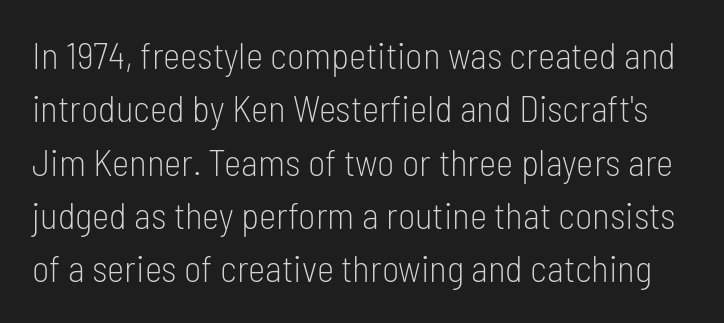
The image shows 37 px light, condensed sans-serif type, upright; set normal line spacing (1.44x), normal letter spacing, not underlined; low stroke contrast and a medium x-height.
